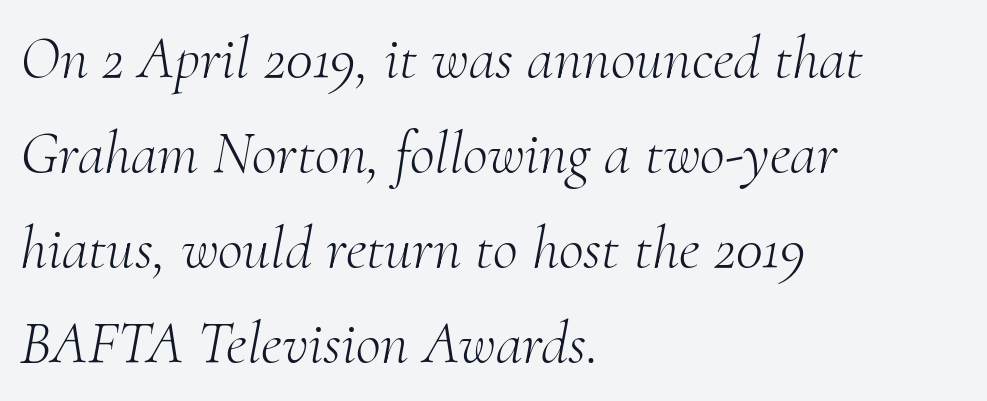
Q: Is the text bold? A: No.
Q: Is the text italic (slanted)? A: Yes, it leans right by about 10 degrees.
Q: Is the typeface a serif or a sans-serif typeface? A: Serif.
Q: Is the text underlined? A: No.
Q: How is the paragraph aligned? A: Left-aligned.
Q: Is the spacing between letters normal or unusually wide? A: Normal.
Q: Is the spacing between lines tight, normal or loose? A: Normal.
Q: Width (condensed, normal, or wide)? A: Normal.
Q: Stroke contrast? A: Medium.
Q: x-height? A: Small.
Q: Monospaced? A: No.
